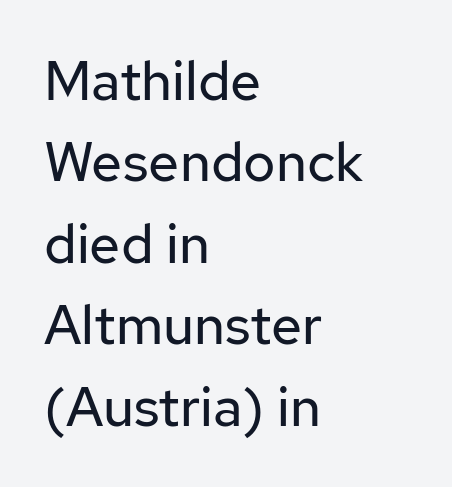
The image shows 55 px regular-weight sans-serif type, upright; set left-aligned, normal line spacing (1.48x), normal letter spacing, not underlined; low stroke contrast and a medium x-height.
